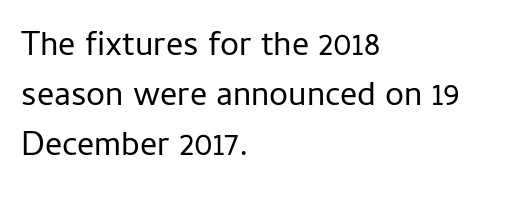
Q: Is the text bold? A: No.
Q: Is the text italic (slanted)? A: No, it is upright.
Q: Is the typeface a serif or a sans-serif typeface? A: Sans-serif.
Q: Is the text underlined? A: No.
Q: How is the paragraph aligned? A: Left-aligned.
Q: Is the spacing between letters normal or unusually wide? A: Normal.
Q: Is the spacing between lines tight, normal or loose? A: Normal.
Q: Width (condensed, normal, or wide)? A: Normal.
Q: Stroke contrast? A: Low.
Q: x-height? A: Medium.
Q: Monospaced? A: No.
